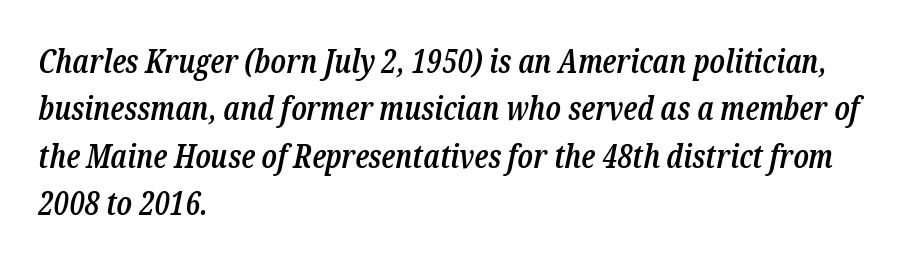
{"serif": "yes", "italic": "yes", "lean": "right", "slant_degrees": 12, "bold": "semi", "weight": "semibold", "width": "condensed", "stroke_contrast": "low", "x_height": "medium", "monospaced": "no", "underline": "no", "align": "left", "line_spacing": "normal", "line_spacing_ratio": 1.48, "letter_spacing": "normal", "letter_spacing_em": 0.0, "glyph_px": 32}
